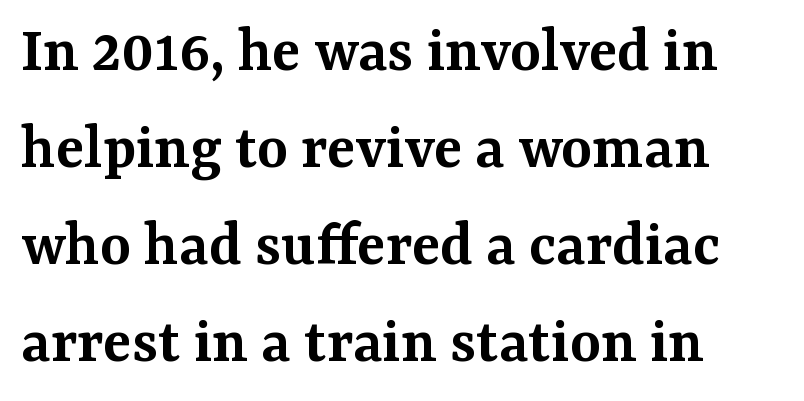
The image shows 66 px semibold serif type, upright; set left-aligned, normal line spacing (1.47x), normal letter spacing, not underlined; medium stroke contrast and a medium x-height.
